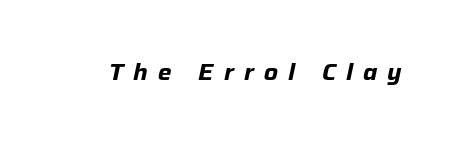
The image shows 23 px bold type, italic (leaning right); set unusually wide letter spacing (+0.44 em), not underlined.
